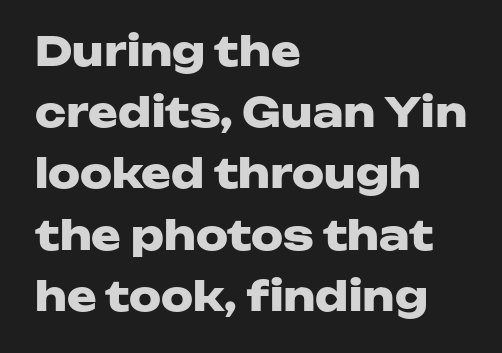
{"serif": "no", "italic": "no", "bold": "yes", "weight": "heavy", "width": "wide", "stroke_contrast": "low", "x_height": "medium", "monospaced": "no", "underline": "no", "align": "left", "line_spacing": "normal", "line_spacing_ratio": 1.53, "letter_spacing": "normal", "letter_spacing_em": 0.0, "glyph_px": 40}
